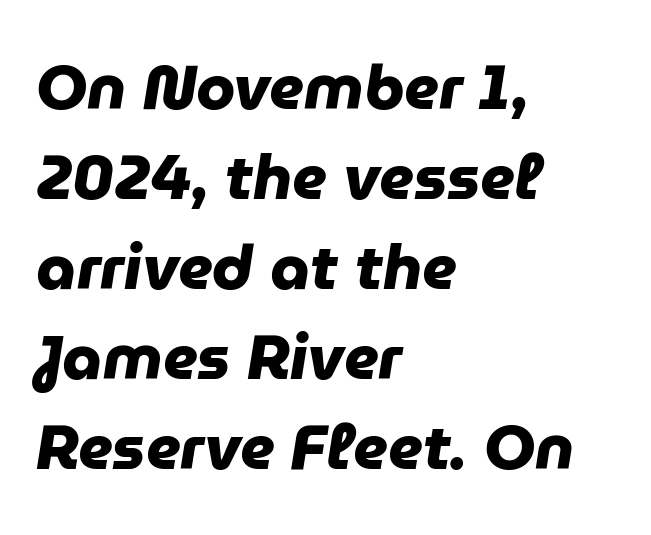
Q: Is the text bold? A: Yes.
Q: Is the typeface a serif or a sans-serif typeface? A: Sans-serif.
Q: Is the text underlined? A: No.
Q: How is the paragraph aligned? A: Left-aligned.
Q: Is the spacing between letters normal or unusually wide? A: Normal.
Q: Is the spacing between lines tight, normal or loose? A: Normal.
Q: Width (condensed, normal, or wide)? A: Normal.
Q: Stroke contrast? A: Low.
Q: x-height? A: Medium.
Q: Monospaced? A: No.
